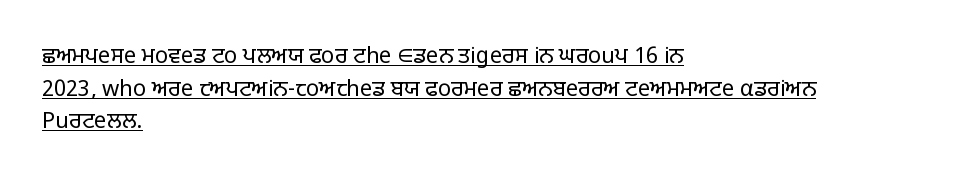
Q: Is the text bold? A: No.
Q: Is the text italic (slanted)? A: No, it is upright.
Q: Is the text underlined? A: Yes.
Q: How is the paragraph aligned? A: Left-aligned.
Q: Is the spacing between letters normal or unusually wide? A: Normal.
Q: Is the spacing between lines tight, normal or loose? A: Normal.
